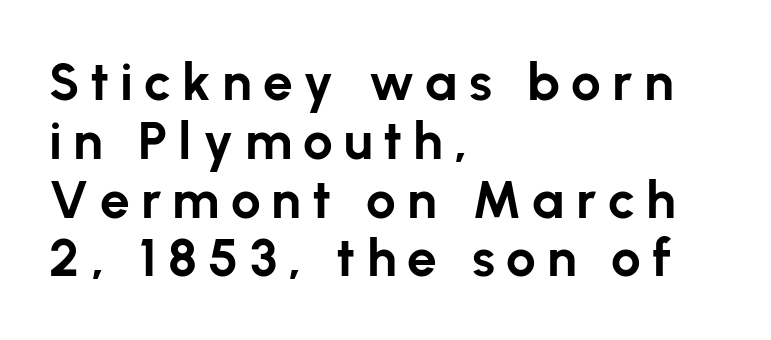
The image shows 53 px bold sans-serif type, upright; set left-aligned, tight line spacing (1.11x), unusually wide letter spacing (+0.21 em), not underlined; low stroke contrast and a medium x-height.
